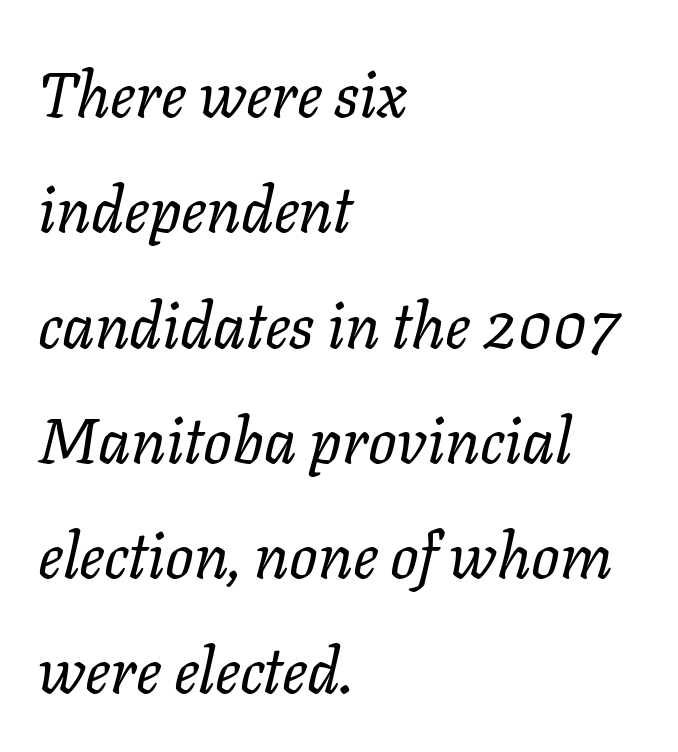
Q: Is the text bold? A: No.
Q: Is the text italic (slanted)? A: Yes, it leans right by about 11 degrees.
Q: Is the text underlined? A: No.
Q: How is the paragraph aligned? A: Left-aligned.
Q: Is the spacing between letters normal or unusually wide? A: Normal.
Q: Width (condensed, normal, or wide)? A: Normal.
Q: Stroke contrast? A: Low.
Q: x-height? A: Medium.
Q: Monospaced? A: No.
